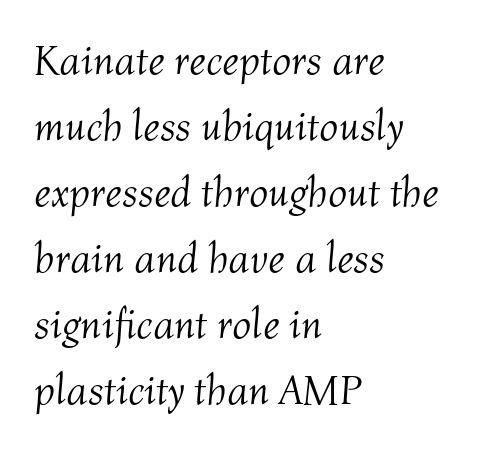
The image shows 42 px light type, italic (leaning right); set left-aligned, normal line spacing (1.57x), normal letter spacing, not underlined; medium stroke contrast and a medium x-height.
